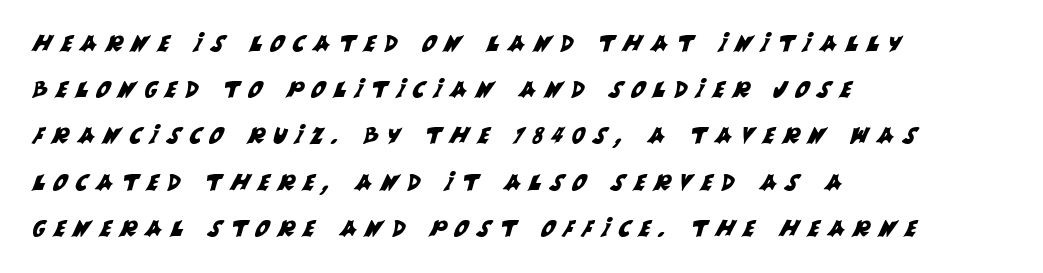
Q: Is the text underlined? A: No.
Q: How is the paragraph aligned? A: Left-aligned.
Q: Is the spacing between letters normal or unusually wide? A: Unusually wide.
Q: Is the spacing between lines tight, normal or loose? A: Loose.
